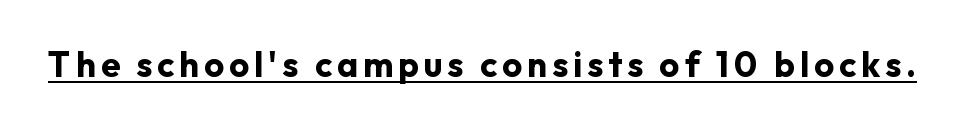
This sample uses a sans-serif face. Character widths vary here, with narrow letters taking less room than wide ones. The rendering uses the underline text-decoration. In terms of weight, the rendering is a true, heavy bold. The typography opts for an upright posture over an oblique one.
